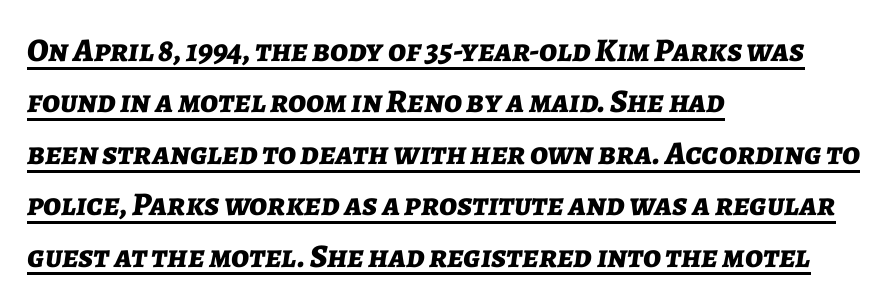
{"italic": "yes", "lean": "right", "slant_degrees": 7, "bold": "yes", "weight": "bold", "width": "normal", "stroke_contrast": "low", "x_height": "medium", "monospaced": "no", "underline": "yes", "align": "left", "line_spacing": "normal", "line_spacing_ratio": 1.56, "letter_spacing": "normal", "letter_spacing_em": 0.0, "glyph_px": 33}
